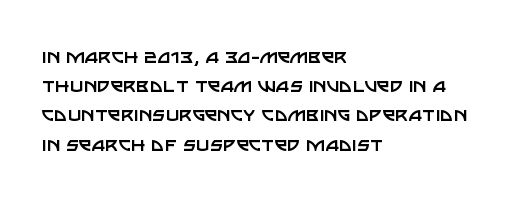
Q: Is the text bold? A: No.
Q: Is the text italic (slanted)? A: No, it is upright.
Q: Is the text underlined? A: No.
Q: How is the paragraph aligned? A: Left-aligned.
Q: Is the spacing between letters normal or unusually wide? A: Normal.
Q: Is the spacing between lines tight, normal or loose? A: Normal.
